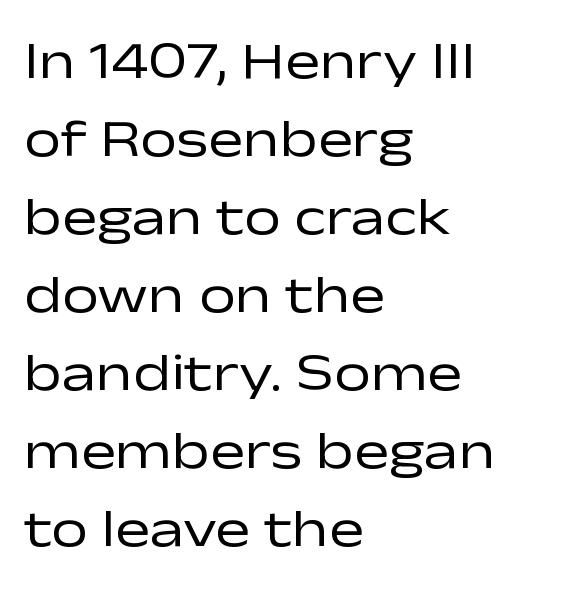
Q: Is the text bold? A: No.
Q: Is the text italic (slanted)? A: No, it is upright.
Q: Is the typeface a serif or a sans-serif typeface? A: Sans-serif.
Q: Is the text underlined? A: No.
Q: How is the paragraph aligned? A: Left-aligned.
Q: Is the spacing between letters normal or unusually wide? A: Normal.
Q: Is the spacing between lines tight, normal or loose? A: Normal.
Q: Width (condensed, normal, or wide)? A: Wide.
Q: Stroke contrast? A: Low.
Q: x-height? A: Medium.
Q: Monospaced? A: No.
